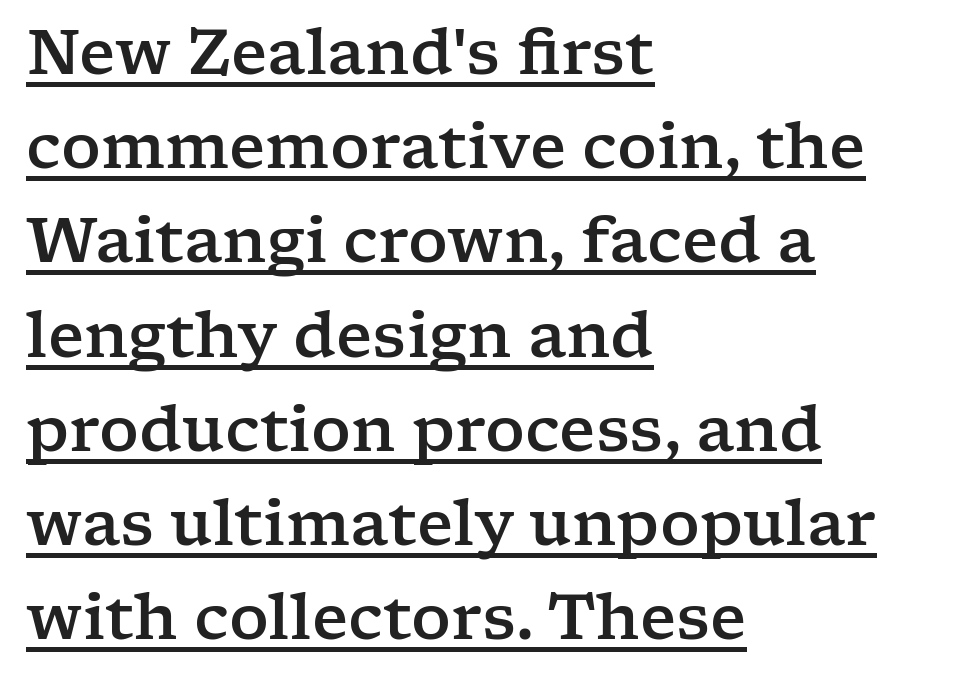
The rendering shows small feet on the letterforms — a serif design. The designer left line spacing at the default. The passage is arranged the way most books set body copy — flush left. Compared with undecorated copy, this sample adds a rule below the words. Italic: no, the glyphs are upright roman. The face used here is proportionally spaced, like ordinary book or web type.
